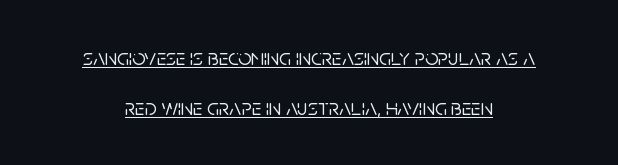
Q: Is the text italic (slanted)? A: No, it is upright.
Q: Is the text underlined? A: Yes.
Q: How is the paragraph aligned? A: Centered.
Q: Is the spacing between letters normal or unusually wide? A: Normal.
Q: Is the spacing between lines tight, normal or loose? A: Loose.
